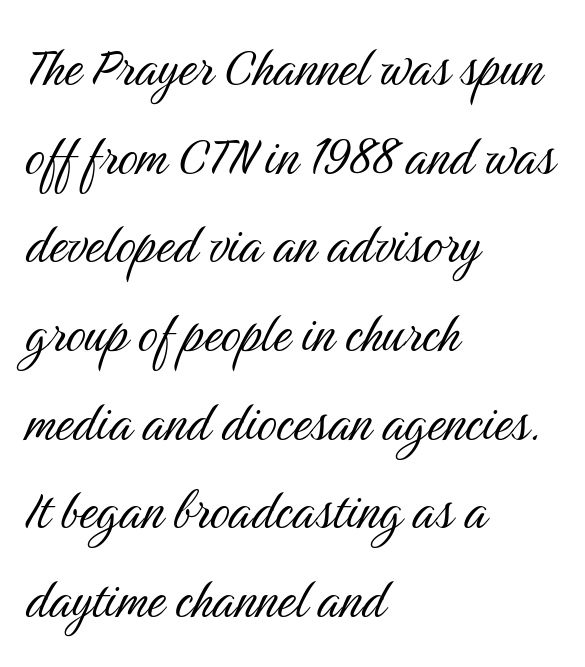
This sample keeps an unexceptional amount of space between lines. Just letters on the line, the space beneath them empty. Note the varied advance widths — an 'i' is clearly narrower than an 'm'.
